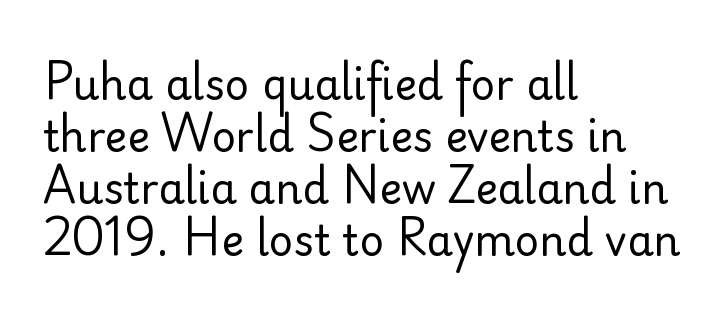
{"serif": "no", "italic": "no", "bold": "no", "weight": "regular", "width": "normal", "stroke_contrast": "low", "x_height": "small", "monospaced": "no", "underline": "no", "align": "left", "line_spacing_ratio": 1.24, "letter_spacing": "normal", "letter_spacing_em": 0.0, "glyph_px": 42}
